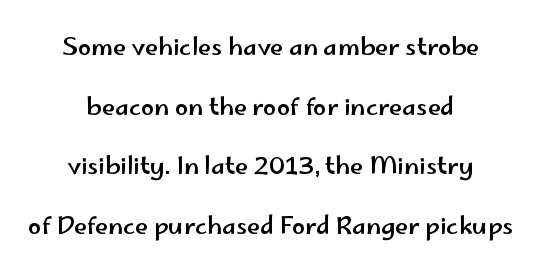
Designer's note — italics off, roman on. Caption: multi-line text, centered on the measure. Clear beneath every line of the passage. Notice the wide empty band between every row — that's loose leading. Inter-character spacing is left at the font's built-in metrics.
